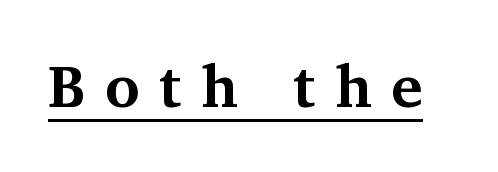
The image shows 59 px bold serif type, upright; set unusually wide letter spacing (+0.33 em), underlined; medium stroke contrast and a medium x-height.
